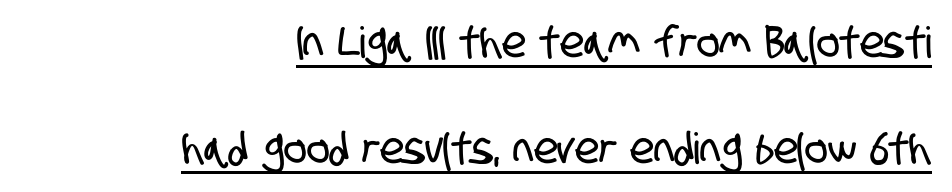
Q: Is the typeface a serif or a sans-serif typeface? A: Sans-serif.
Q: Is the text underlined? A: Yes.
Q: How is the paragraph aligned? A: Right-aligned.
Q: Is the spacing between letters normal or unusually wide? A: Normal.
Q: Is the spacing between lines tight, normal or loose? A: Loose.
Q: Width (condensed, normal, or wide)? A: Condensed.
Q: Stroke contrast? A: Low.
Q: x-height? A: Large.
Q: Monospaced? A: No.
